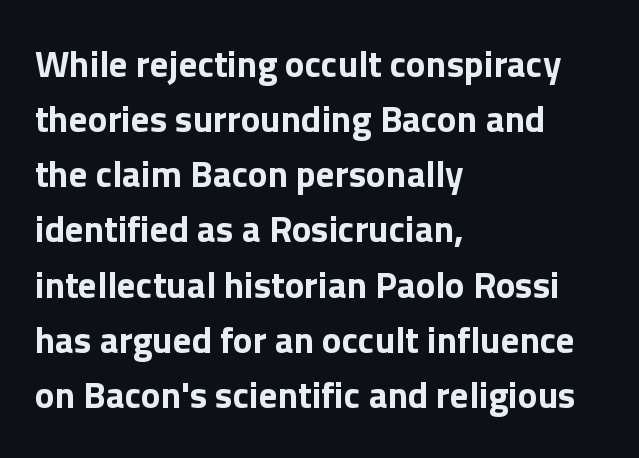
{"serif": "no", "italic": "no", "bold": "yes", "weight": "bold", "width": "normal", "x_height": "medium", "monospaced": "no", "underline": "no", "align": "left", "line_spacing": "normal", "line_spacing_ratio": 1.49, "letter_spacing": "normal", "letter_spacing_em": 0.0, "glyph_px": 37}
